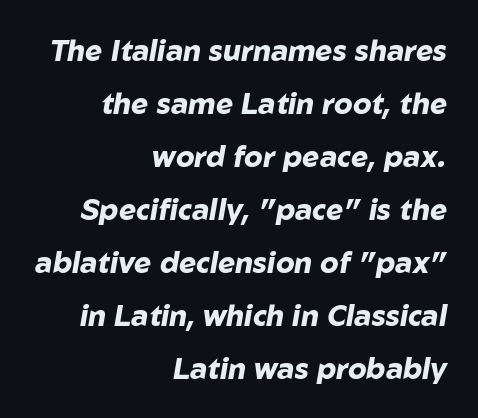
Q: Is the text bold? A: Yes.
Q: Is the text italic (slanted)? A: Yes, it leans right by about 10 degrees.
Q: Is the text underlined? A: No.
Q: How is the paragraph aligned? A: Right-aligned.
Q: Is the spacing between letters normal or unusually wide? A: Normal.
Q: Width (condensed, normal, or wide)? A: Normal.
Q: Stroke contrast? A: Low.
Q: x-height? A: Medium.
Q: Monospaced? A: No.
